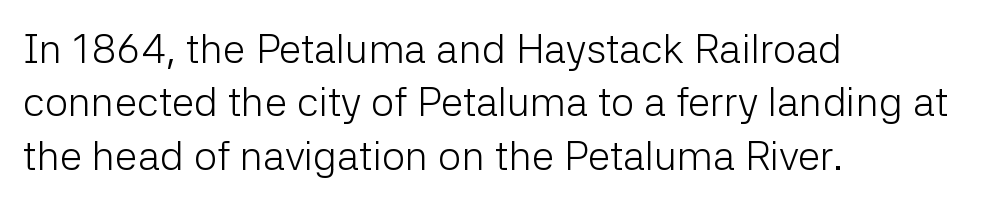
The image shows 41 px light sans-serif type, upright; set left-aligned, normal line spacing (1.3x), normal letter spacing, not underlined; low stroke contrast and a medium x-height.
